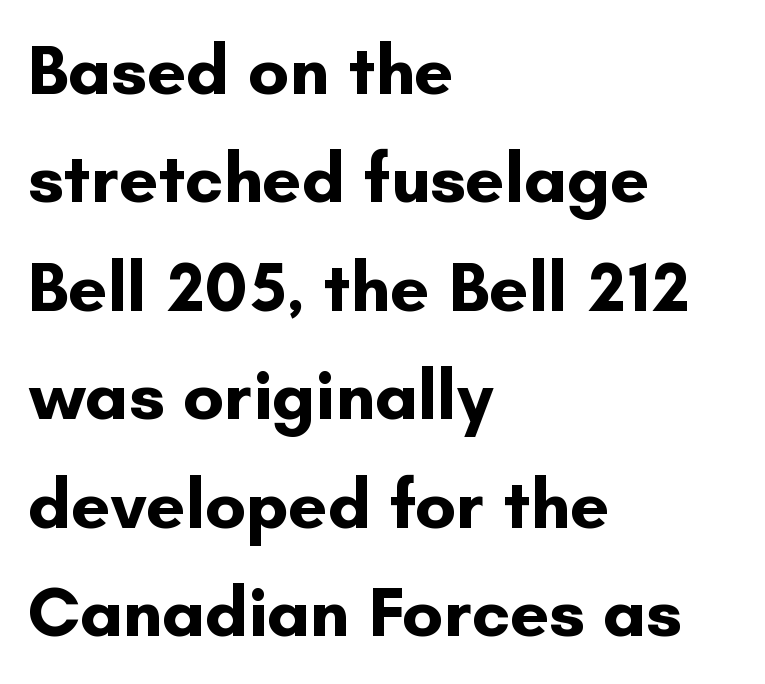
Q: Is the text bold? A: Yes.
Q: Is the text italic (slanted)? A: No, it is upright.
Q: Is the typeface a serif or a sans-serif typeface? A: Sans-serif.
Q: Is the text underlined? A: No.
Q: How is the paragraph aligned? A: Left-aligned.
Q: Is the spacing between letters normal or unusually wide? A: Normal.
Q: Is the spacing between lines tight, normal or loose? A: Normal.
Q: Width (condensed, normal, or wide)? A: Normal.
Q: Stroke contrast? A: Low.
Q: x-height? A: Small.
Q: Monospaced? A: No.
